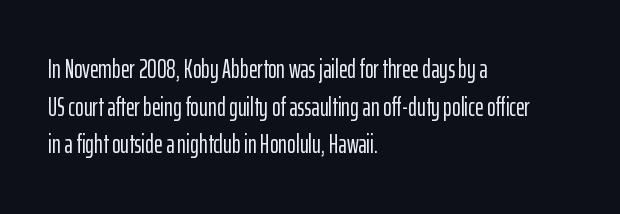
{"italic": "no", "underline": "no", "align": "left", "line_spacing": "normal", "line_spacing_ratio": 1.45, "letter_spacing": "normal", "letter_spacing_em": 0.0, "glyph_px": 26}
